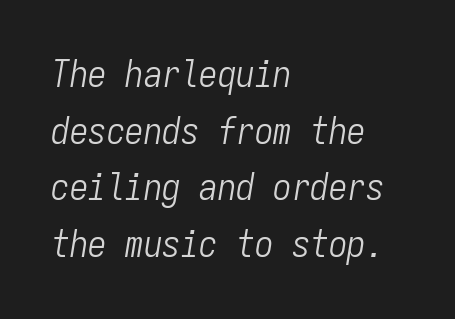
{"italic": "yes", "lean": "right", "slant_degrees": 9, "bold": "no", "weight": "light", "width": "condensed", "stroke_contrast": "low", "x_height": "medium", "monospaced": "yes", "underline": "no", "align": "left", "line_spacing": "normal", "line_spacing_ratio": 1.53, "letter_spacing": "normal", "letter_spacing_em": 0.0, "glyph_px": 37}
